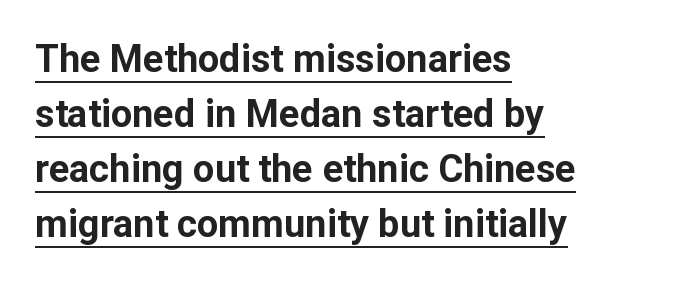
The image shows 38 px bold sans-serif type, upright; set left-aligned, normal line spacing (1.45x), normal letter spacing, underlined; low stroke contrast and a medium x-height.
